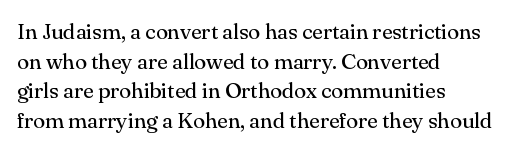
Unmarked baselines from the first word to the last. The designer left line spacing at the default. The rendering anchors every line to the left-hand side. The gaps between neighbouring characters are ordinary and unremarkable. The type sits square on the baseline with zero lean.
